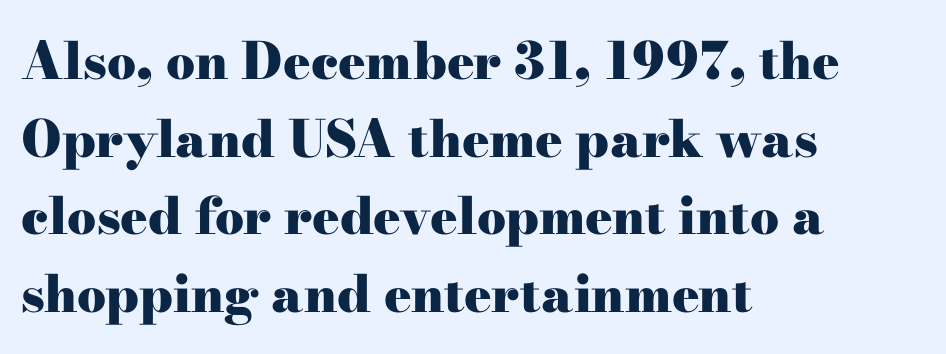
{"serif": "yes", "italic": "no", "bold": "yes", "weight": "heavy", "width": "wide", "stroke_contrast": "high", "x_height": "small", "monospaced": "no", "underline": "no", "align": "left", "line_spacing": "normal", "line_spacing_ratio": 1.52, "letter_spacing": "normal", "letter_spacing_em": 0.0, "glyph_px": 51}
